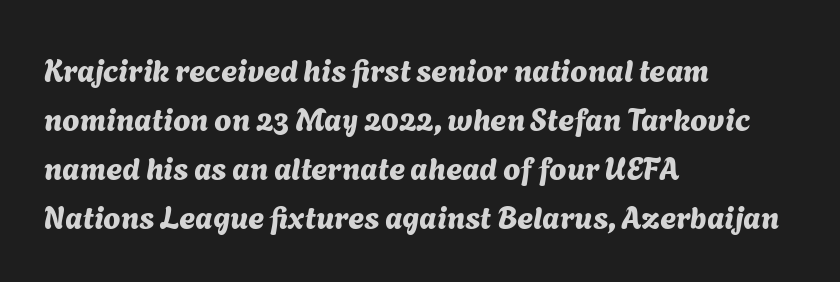
Q: Is the typeface a serif or a sans-serif typeface? A: Sans-serif.
Q: Is the text underlined? A: No.
Q: How is the paragraph aligned? A: Left-aligned.
Q: Is the spacing between letters normal or unusually wide? A: Normal.
Q: Is the spacing between lines tight, normal or loose? A: Normal.
Q: Width (condensed, normal, or wide)? A: Normal.
Q: Stroke contrast? A: Medium.
Q: x-height? A: Medium.
Q: Monospaced? A: No.
